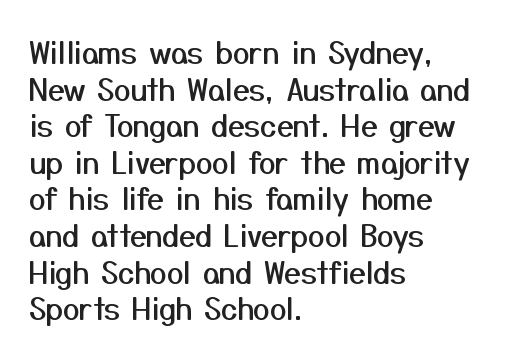
{"serif": "no", "italic": "no", "width": "normal", "stroke_contrast": "medium", "x_height": "medium", "monospaced": "no", "underline": "no", "align": "left", "line_spacing_ratio": 1.22, "letter_spacing": "normal", "letter_spacing_em": 0.0, "glyph_px": 30}
